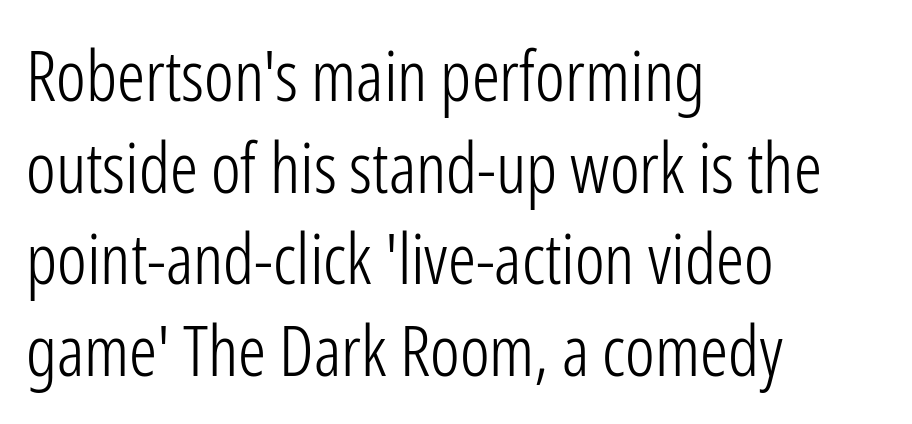
Q: Is the text bold? A: No.
Q: Is the text italic (slanted)? A: No, it is upright.
Q: Is the typeface a serif or a sans-serif typeface? A: Sans-serif.
Q: Is the text underlined? A: No.
Q: How is the paragraph aligned? A: Left-aligned.
Q: Is the spacing between letters normal or unusually wide? A: Normal.
Q: Is the spacing between lines tight, normal or loose? A: Normal.
Q: Width (condensed, normal, or wide)? A: Condensed.
Q: Stroke contrast? A: Low.
Q: x-height? A: Medium.
Q: Monospaced? A: No.
